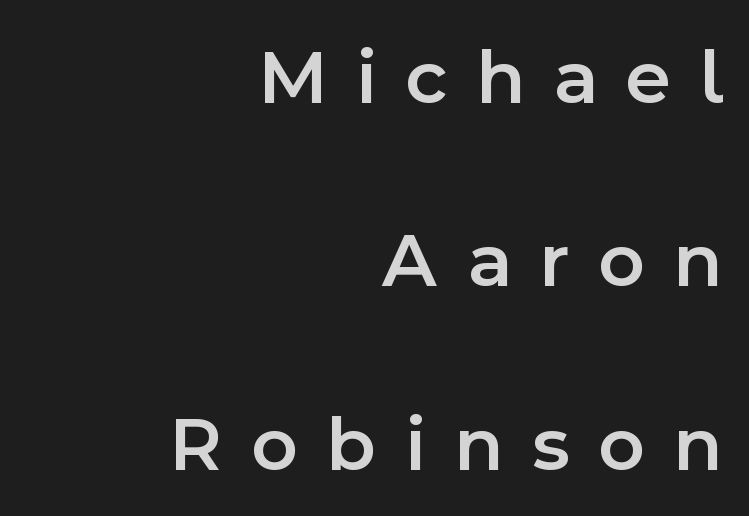
The image shows 79 px semibold sans-serif type, upright; set right-aligned, loose line spacing (2.32x), unusually wide letter spacing (+0.36 em), not underlined; a medium x-height.
